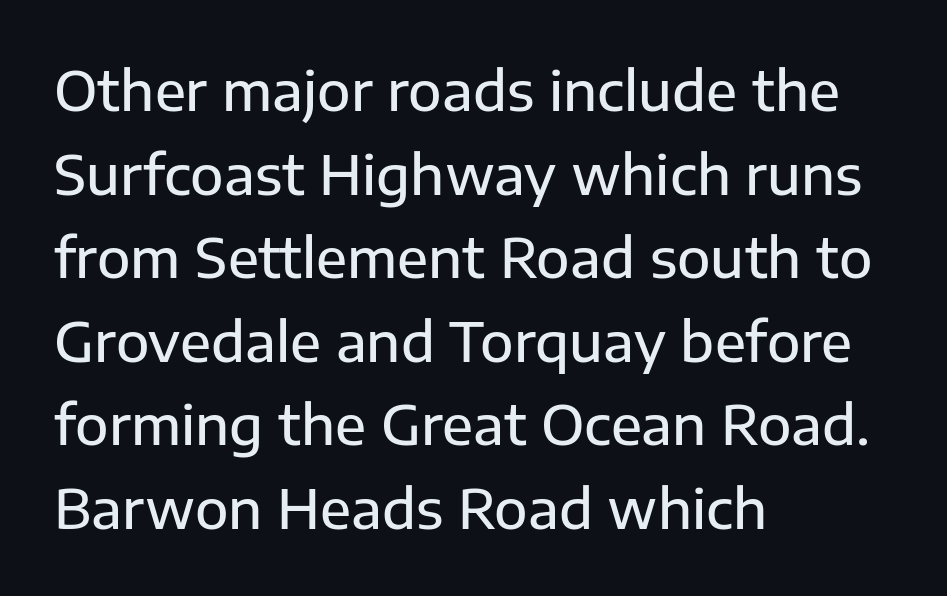
{"serif": "no", "italic": "no", "width": "normal", "stroke_contrast": "low", "x_height": "medium", "monospaced": "no", "underline": "no", "align": "left", "line_spacing": "normal", "line_spacing_ratio": 1.52, "letter_spacing": "normal", "letter_spacing_em": 0.0, "glyph_px": 55}
